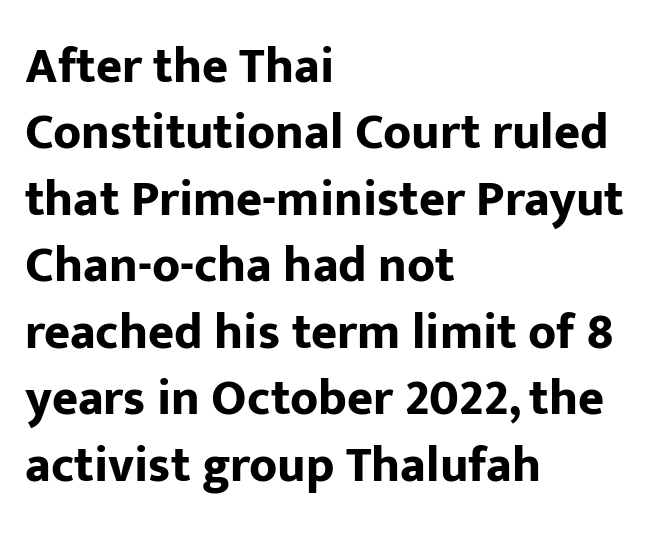
In terms of letterform style, serifs are entirely absent. The area under the type is left untouched. Rendered with straight, roman letterforms. Spacing verdict: proportional, widths tailored to each character. All the whitespace from short lines collects on the right. Nobody touched the tracking dial on this one.
